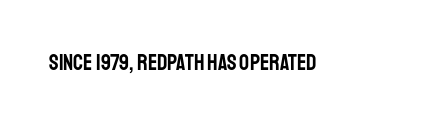
Tall strokes in this sample are plumb rather than angled. Short note: letters normally spaced. Lines of text with bare space underneath.
